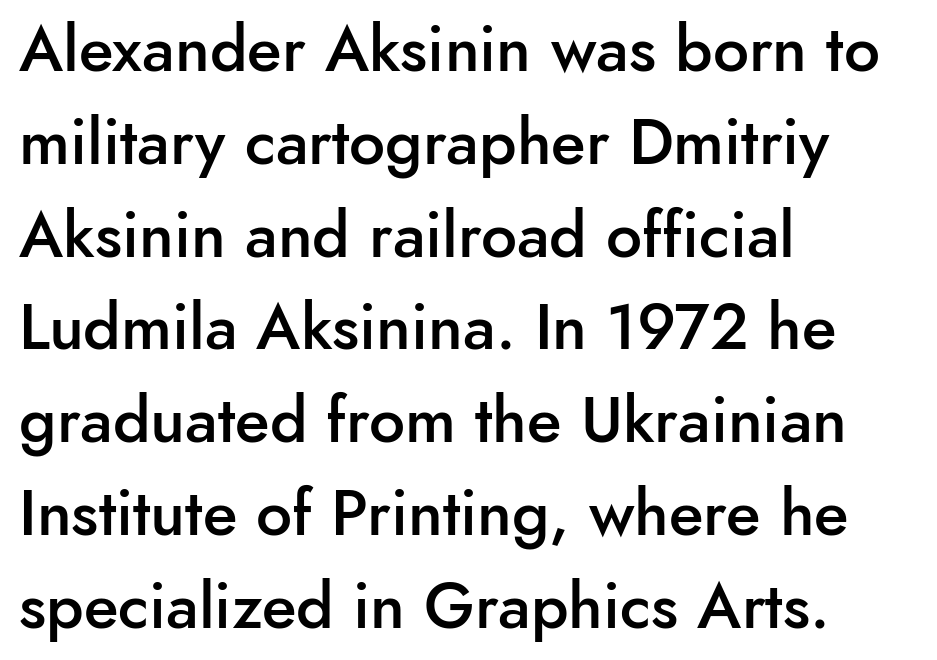
Q: Is the text bold? A: Semi-bold.
Q: Is the text italic (slanted)? A: No, it is upright.
Q: Is the typeface a serif or a sans-serif typeface? A: Sans-serif.
Q: Is the text underlined? A: No.
Q: How is the paragraph aligned? A: Left-aligned.
Q: Is the spacing between letters normal or unusually wide? A: Normal.
Q: Is the spacing between lines tight, normal or loose? A: Normal.
Q: Width (condensed, normal, or wide)? A: Normal.
Q: Stroke contrast? A: Low.
Q: x-height? A: Small.
Q: Monospaced? A: No.
